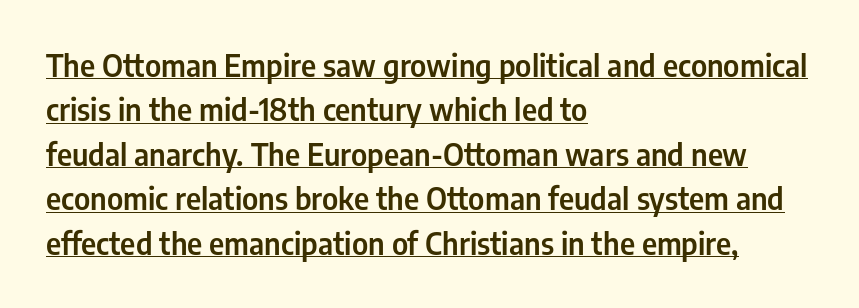
The image shows 30 px condensed sans-serif type, upright; set left-aligned, normal line spacing (1.48x), normal letter spacing, underlined; low stroke contrast and a medium x-height.
